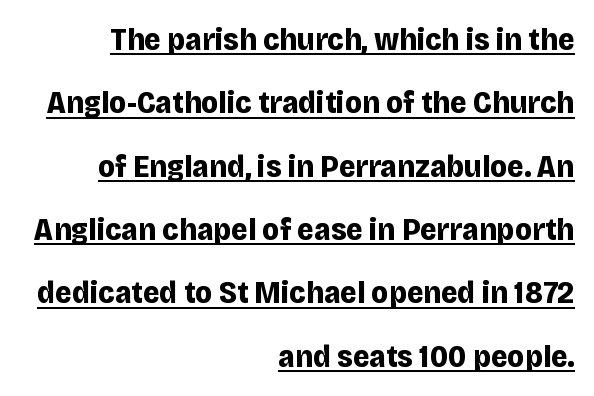
{"serif": "no", "italic": "no", "bold": "yes", "weight": "bold", "width": "normal", "stroke_contrast": "low", "x_height": "large", "monospaced": "no", "underline": "yes", "align": "right", "line_spacing": "loose", "line_spacing_ratio": 1.98, "letter_spacing": "normal", "letter_spacing_em": 0.0, "glyph_px": 32}
